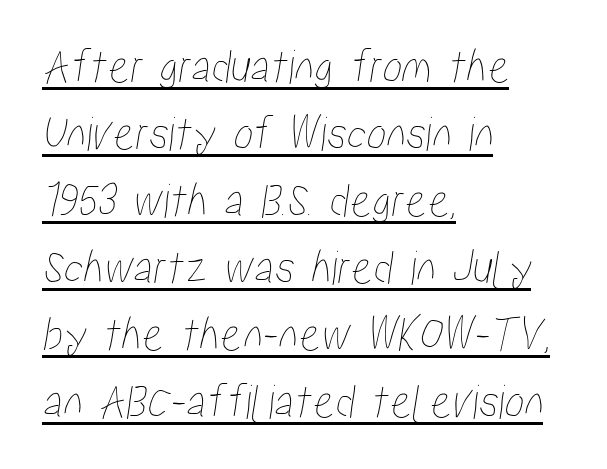
The image shows 50 px condensed type; set left-aligned, normal line spacing (1.34x), normal letter spacing, underlined; low stroke contrast and a medium x-height.
